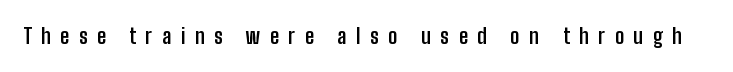
Between one letter and the next there's a generous, obvious gap. The space beneath each line is pristine and unruled. Ascenders rise straight up at ninety degrees. The glyphs have the mass of a bold cut.
